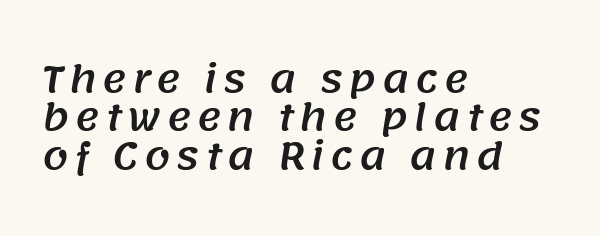
Q: Is the typeface a serif or a sans-serif typeface? A: Sans-serif.
Q: Is the text underlined? A: No.
Q: How is the paragraph aligned? A: Left-aligned.
Q: Is the spacing between lines tight, normal or loose? A: Tight.
Q: Width (condensed, normal, or wide)? A: Normal.
Q: Stroke contrast? A: Medium.
Q: x-height? A: Large.
Q: Monospaced? A: No.
